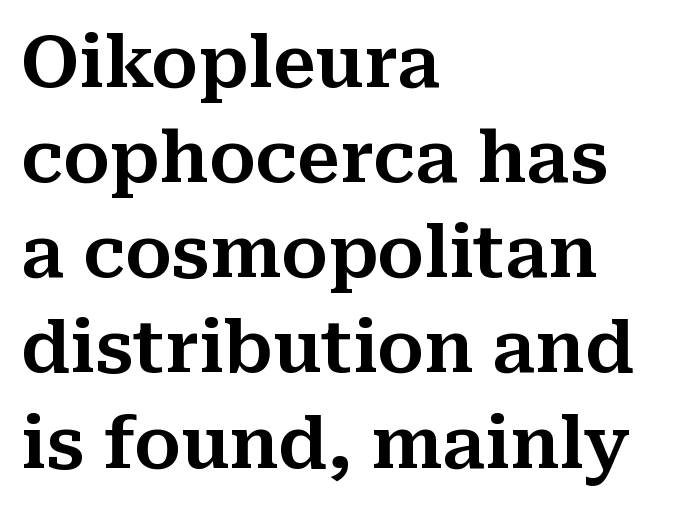
{"serif": "yes", "italic": "no", "width": "normal", "stroke_contrast": "medium", "x_height": "medium", "monospaced": "no", "underline": "no", "align": "left", "line_spacing": "normal", "line_spacing_ratio": 1.34, "letter_spacing": "normal", "letter_spacing_em": 0.0, "glyph_px": 71}
